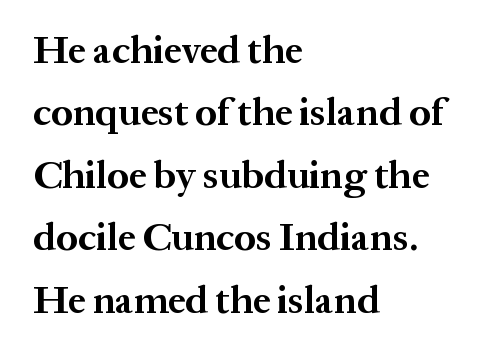
Observe the ordinary spacing: letters are neighbours, not strangers. Here the designer chose a conventional face with non-uniform glyph widths. The passage shown is not underscored anywhere. Italic? Not at all — the glyphs are vertical. Does the type have serifs? Yes, each stem ends in a small foot.
